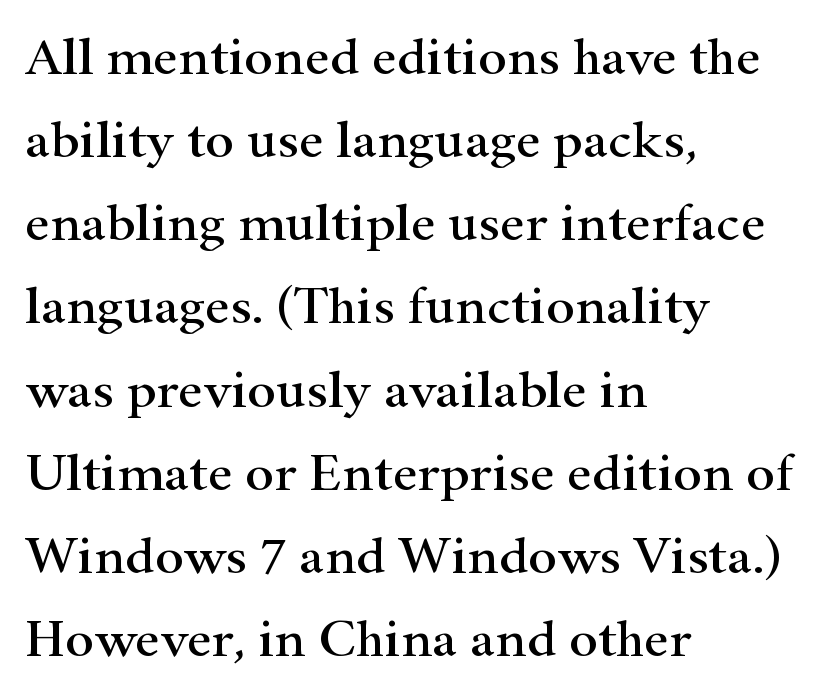
Q: Is the text italic (slanted)? A: No, it is upright.
Q: Is the typeface a serif or a sans-serif typeface? A: Serif.
Q: Is the text underlined? A: No.
Q: How is the paragraph aligned? A: Left-aligned.
Q: Is the spacing between letters normal or unusually wide? A: Normal.
Q: Is the spacing between lines tight, normal or loose? A: Normal.
Q: Width (condensed, normal, or wide)? A: Wide.
Q: Stroke contrast? A: High.
Q: x-height? A: Small.
Q: Monospaced? A: No.
